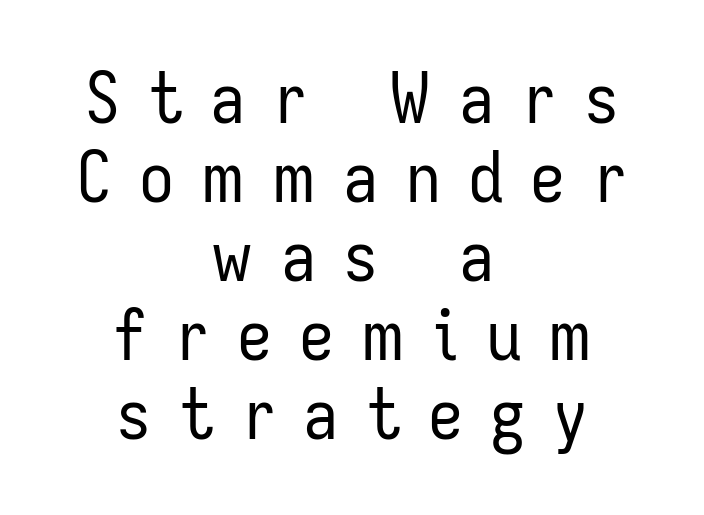
The image shows 70 px regular-weight, condensed sans-serif type, upright; set centered, tight line spacing (1.13x), unusually wide letter spacing (+0.39 em), not underlined; low stroke contrast and a medium x-height.
